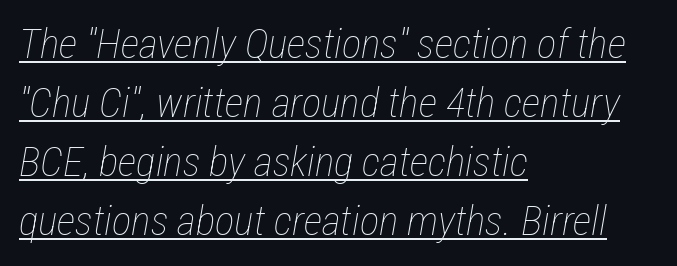
{"italic": "yes", "lean": "right", "slant_degrees": 12, "bold": "no", "weight": "thin", "width": "condensed", "stroke_contrast": "low", "x_height": "medium", "monospaced": "no", "underline": "yes", "align": "left", "line_spacing": "normal", "line_spacing_ratio": 1.44, "letter_spacing": "normal", "letter_spacing_em": 0.0, "glyph_px": 41}
